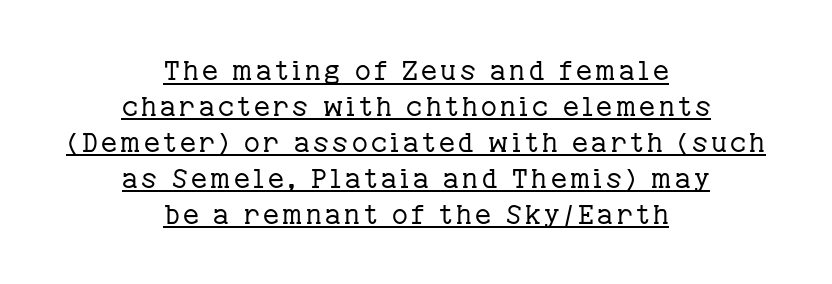
The image shows 27 px text type, upright; set centered, normal line spacing (1.33x), underlined.
